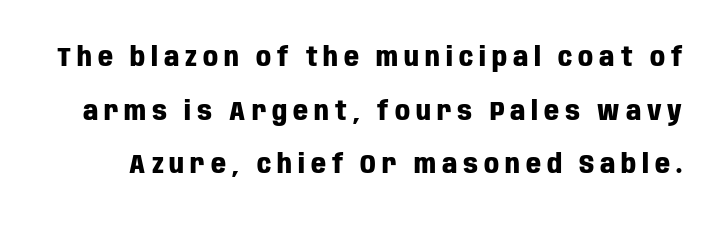
{"italic": "no", "bold": "yes", "underline": "no", "line_spacing": "loose", "line_spacing_ratio": 2.06, "letter_spacing": "wide", "letter_spacing_em": 0.23, "glyph_px": 26}
